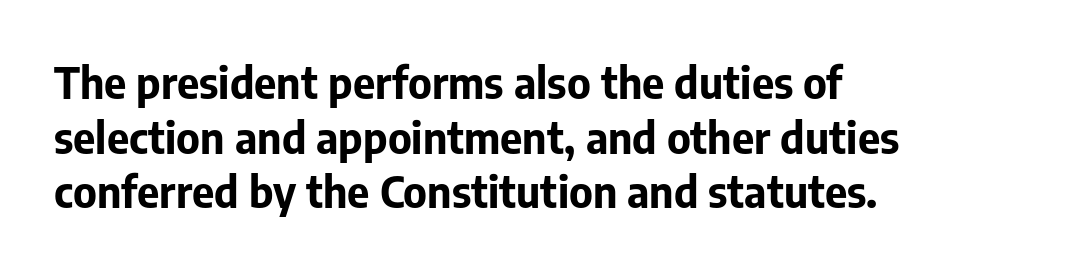
Q: Is the text bold? A: Yes.
Q: Is the text italic (slanted)? A: No, it is upright.
Q: Is the typeface a serif or a sans-serif typeface? A: Sans-serif.
Q: Is the text underlined? A: No.
Q: How is the paragraph aligned? A: Left-aligned.
Q: Is the spacing between letters normal or unusually wide? A: Normal.
Q: Is the spacing between lines tight, normal or loose? A: Normal.
Q: Width (condensed, normal, or wide)? A: Normal.
Q: Stroke contrast? A: Low.
Q: x-height? A: Medium.
Q: Monospaced? A: No.
